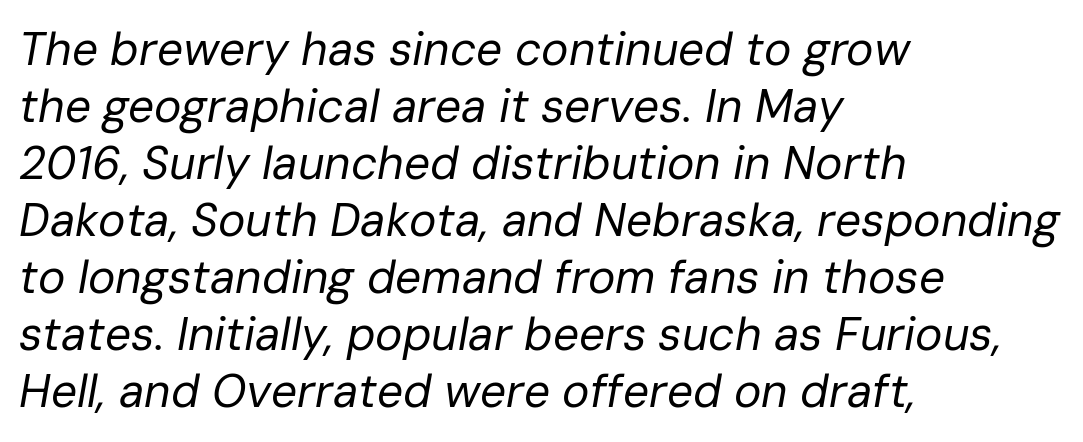
The image shows 46 px regular-weight type, italic (leaning right); set left-aligned, line spacing 1.24x, normal letter spacing, not underlined; low stroke contrast and a medium x-height.
